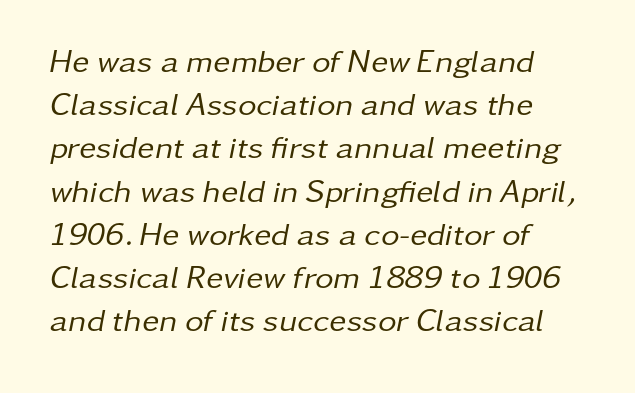
{"italic": "yes", "lean": "right", "slant_degrees": 11, "bold": "no", "weight": "regular", "width": "normal", "stroke_contrast": "low", "x_height": "medium", "monospaced": "no", "underline": "no", "align": "left", "line_spacing": "normal", "line_spacing_ratio": 1.35, "letter_spacing": "normal", "letter_spacing_em": 0.0, "glyph_px": 32}
